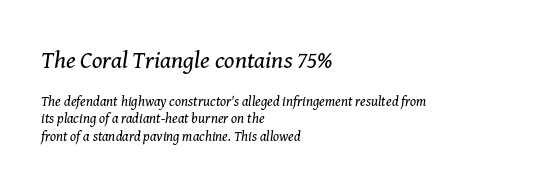
Between these two stacked blocks, the higher one wins on size. The strokes carry an ordinary text weight at most. Rule under the text: the space is simply empty. Each line starts at the same left margin while the right side varies. Nothing unusual about the tracking: characters are spaced as the font intends. Observe the lean: these are italic letterforms.
